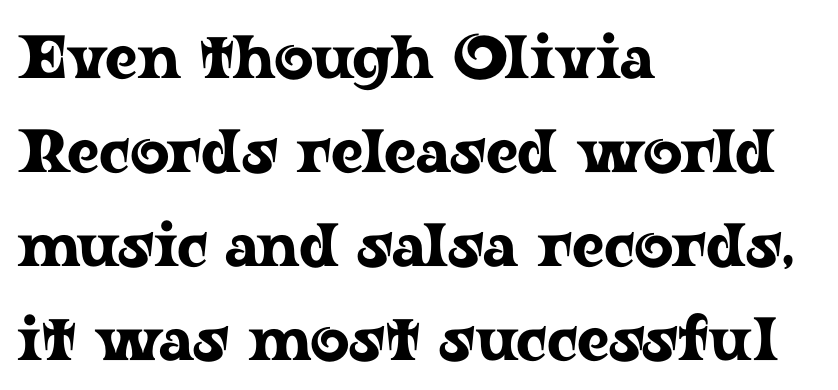
{"serif": "yes", "italic": "no", "width": "wide", "stroke_contrast": "low", "x_height": "medium", "monospaced": "no", "underline": "no", "align": "left", "line_spacing": "normal", "line_spacing_ratio": 1.54, "letter_spacing": "normal", "letter_spacing_em": 0.0, "glyph_px": 61}
